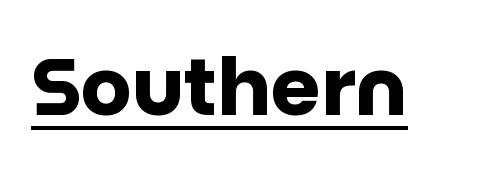
{"serif": "no", "italic": "no", "bold": "yes", "weight": "heavy", "width": "normal", "stroke_contrast": "low", "x_height": "large", "monospaced": "no", "underline": "yes", "letter_spacing": "normal", "letter_spacing_em": 0.0, "glyph_px": 80}
